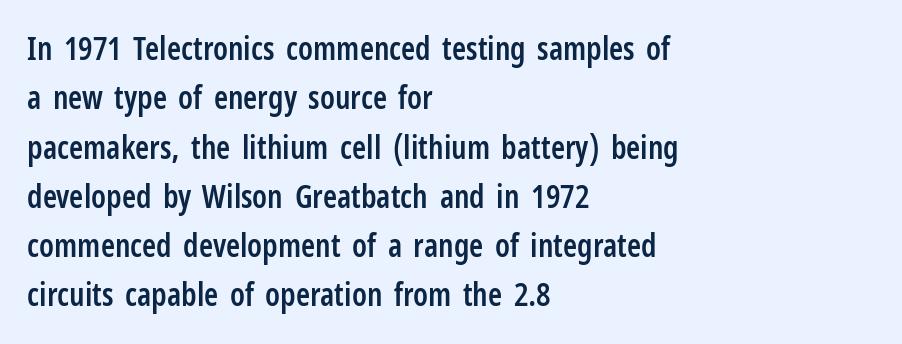
The letters advance in unequal steps, a hallmark of proportional type. Reading down the column, the eye jumps a familiar distance to each next line. Bold? Not quite — semibold, heavier than regular but stopping short. Glance below the letters and you will spot only blank space. Notice how the passage keeps a crisp vertical edge on the left only.
